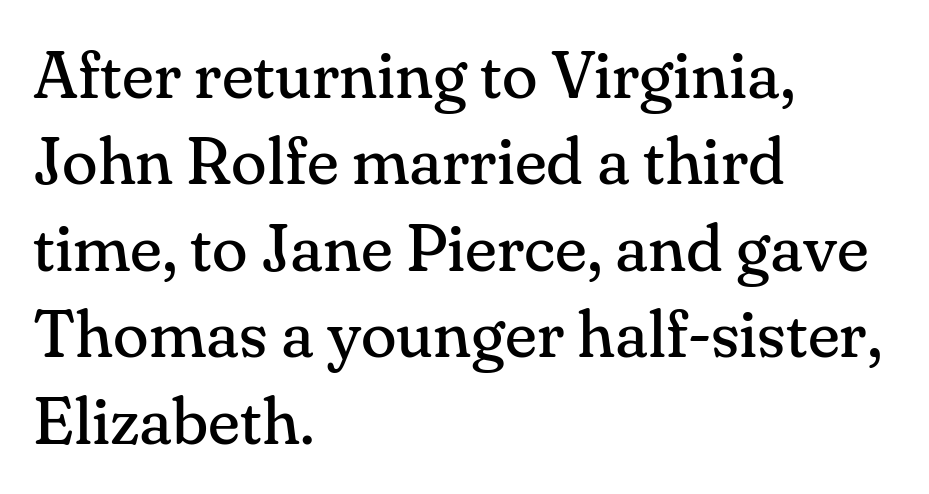
The gap between lines stays unmarked. Successive baselines arrive at the customary interval. This sample uses plain, unmodified letter spacing. Heft: none added — not bold. When letters stand straight like this, we call the style roman or upright. Regarding serifs, this sample has them.
